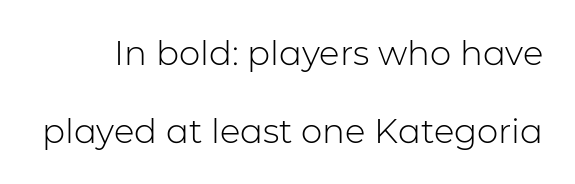
Each word holds together tightly as a unit, with standard inter-letter gaps. Posture: straight, roman, zero tilt. Counters stay open thanks to moderate or lighter strokes. Nothing sits at the stroke ends, so this counts as sans-serif. Spacing verdict: proportional, widths tailored to each character. Line spacing here is loose.
